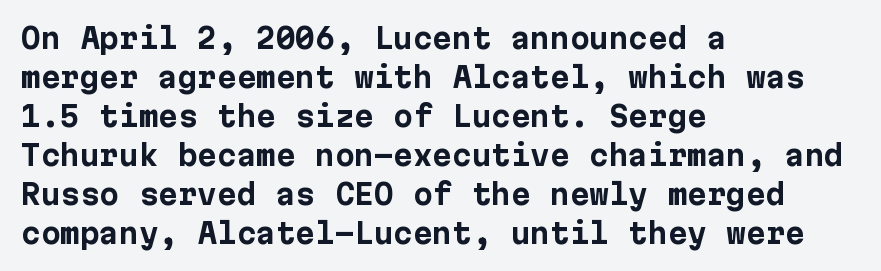
The image shows 28 px bold sans-serif type, upright; set left-aligned, normal line spacing (1.39x), normal letter spacing, not underlined; low stroke contrast and a medium x-height.
